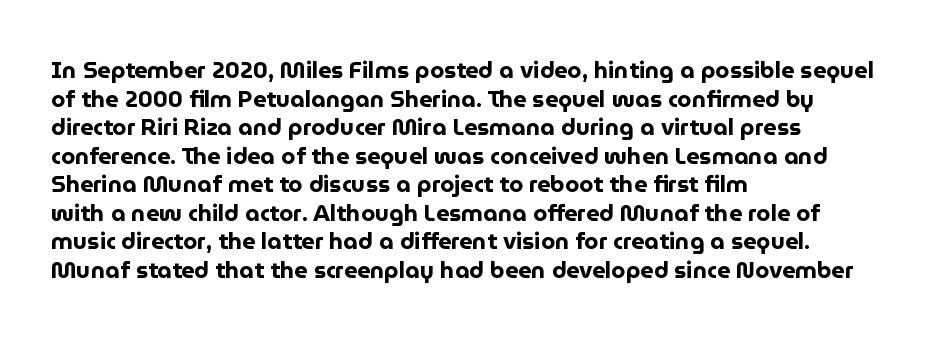
{"italic": "no", "bold": "yes", "underline": "no", "align": "left", "line_spacing_ratio": 1.24, "letter_spacing": "normal", "letter_spacing_em": 0.0, "glyph_px": 23}
